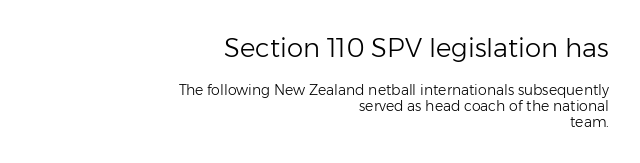
{"italic": "no", "bold": "no", "underline": "no", "align": "right", "line_spacing": "tight", "line_spacing_ratio": 1.14, "letter_spacing": "normal", "letter_spacing_em": 0.0, "larger_block": "first", "size_ratio": 1.86, "glyph_px": 26}
